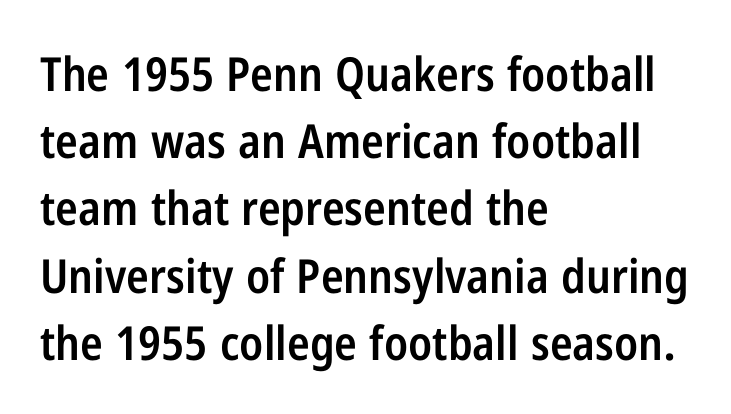
{"serif": "no", "italic": "no", "bold": "semi", "weight": "semibold", "width": "condensed", "stroke_contrast": "low", "x_height": "medium", "monospaced": "no", "underline": "no", "align": "left", "line_spacing": "normal", "line_spacing_ratio": 1.43, "letter_spacing": "normal", "letter_spacing_em": 0.0, "glyph_px": 47}
